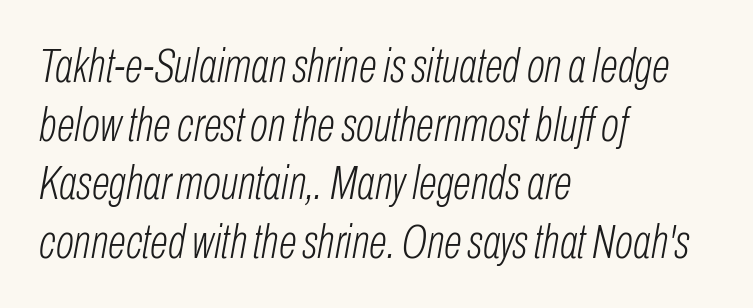
Q: Is the text bold? A: No.
Q: Is the text italic (slanted)? A: Yes, it leans right by about 10 degrees.
Q: Is the text underlined? A: No.
Q: How is the paragraph aligned? A: Left-aligned.
Q: Is the spacing between letters normal or unusually wide? A: Normal.
Q: Width (condensed, normal, or wide)? A: Condensed.
Q: Stroke contrast? A: Low.
Q: x-height? A: Medium.
Q: Monospaced? A: No.
